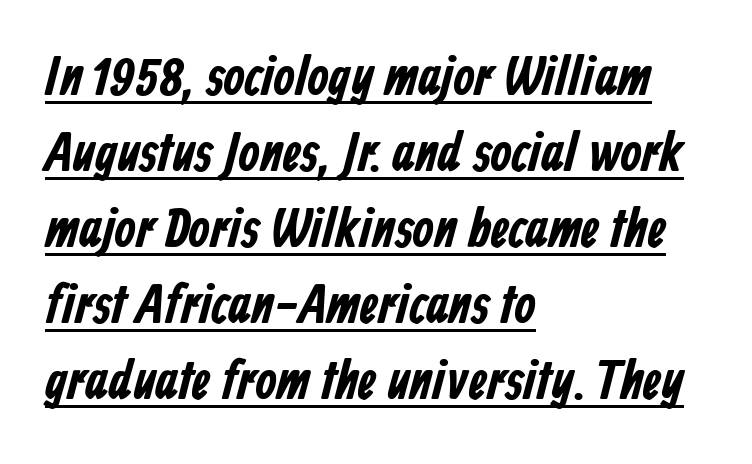
Quick note: underline on. The letters are bold, with thick, heavy strokes. These lines are rendered in a variable-pitch font. In terms of letterform style, serifs are entirely absent. Regular leading. The tracking reads as untouched default to a designer's eye.
